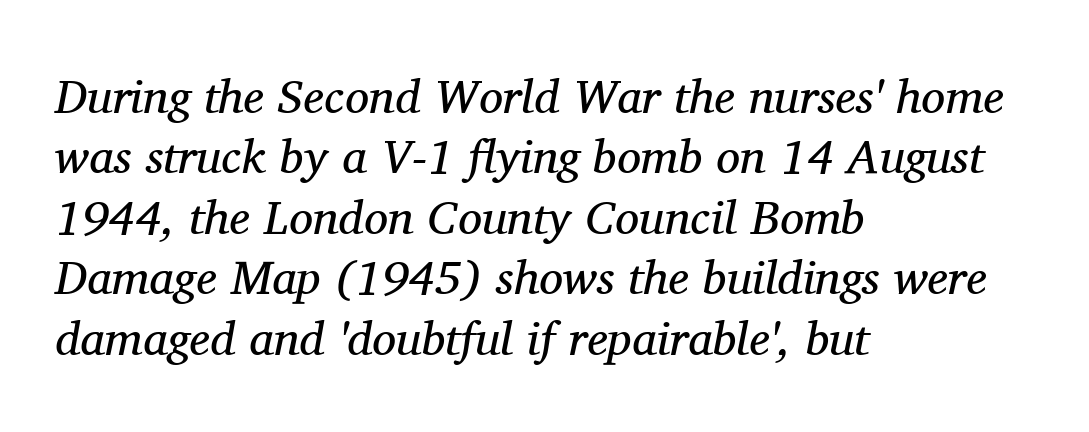
The image shows 48 px regular-weight serif type, italic (leaning right); set left-aligned, normal line spacing (1.26x), normal letter spacing, not underlined; medium stroke contrast and a medium x-height.
